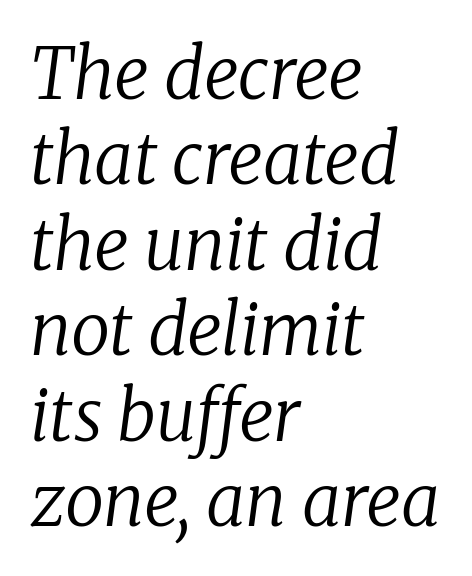
{"serif": "yes", "italic": "yes", "lean": "right", "slant_degrees": 8, "bold": "no", "weight": "regular", "width": "normal", "stroke_contrast": "low", "x_height": "medium", "monospaced": "no", "underline": "no", "align": "left", "line_spacing_ratio": 1.22, "letter_spacing": "normal", "letter_spacing_em": 0.0, "glyph_px": 70}
